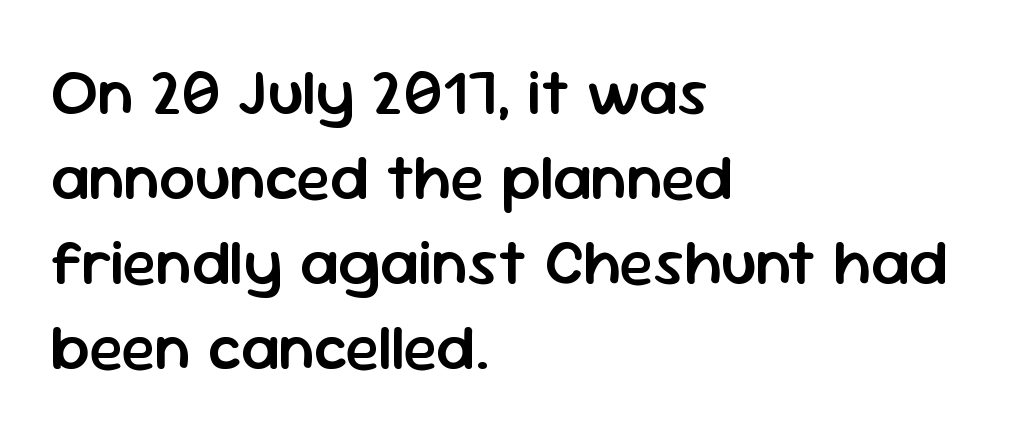
Inter-character spacing is left at the font's built-in metrics. The passage is arranged the way most books set body copy — flush left. The typography opts for an upright posture over an oblique one. The passage shown is not underscored anywhere. Note the varied advance widths — an 'i' is clearly narrower than an 'm'.
